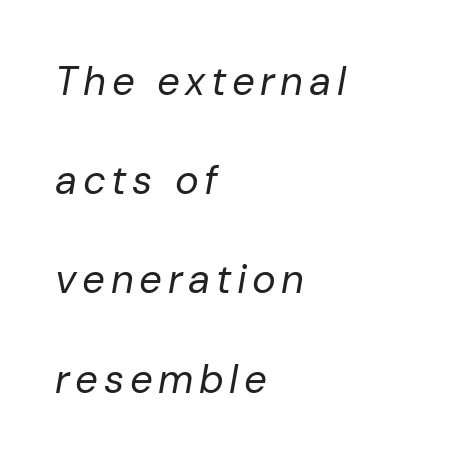
{"italic": "yes", "lean": "right", "slant_degrees": 10, "bold": "no", "weight": "regular", "width": "normal", "stroke_contrast": "low", "x_height": "medium", "monospaced": "no", "underline": "no", "align": "left", "line_spacing": "loose", "line_spacing_ratio": 2.48, "glyph_px": 40}
